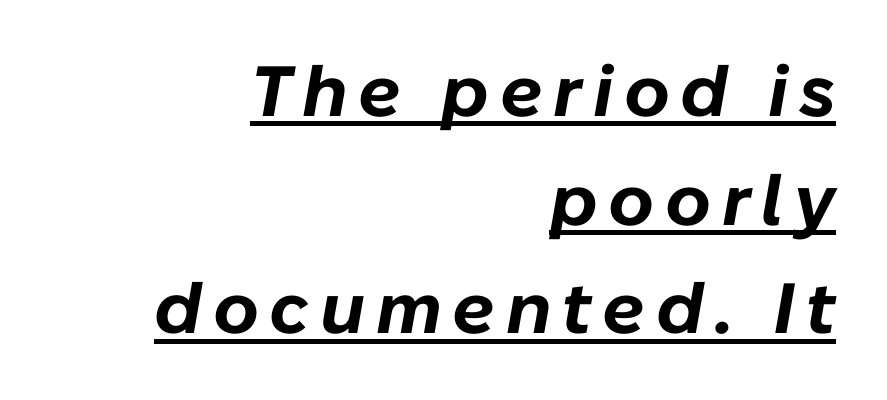
Q: Is the text bold? A: Yes.
Q: Is the text italic (slanted)? A: Yes, it leans right by about 10 degrees.
Q: Is the text underlined? A: Yes.
Q: How is the paragraph aligned? A: Right-aligned.
Q: Is the spacing between lines tight, normal or loose? A: Normal.
Q: Width (condensed, normal, or wide)? A: Normal.
Q: Stroke contrast? A: Low.
Q: x-height? A: Medium.
Q: Monospaced? A: No.
